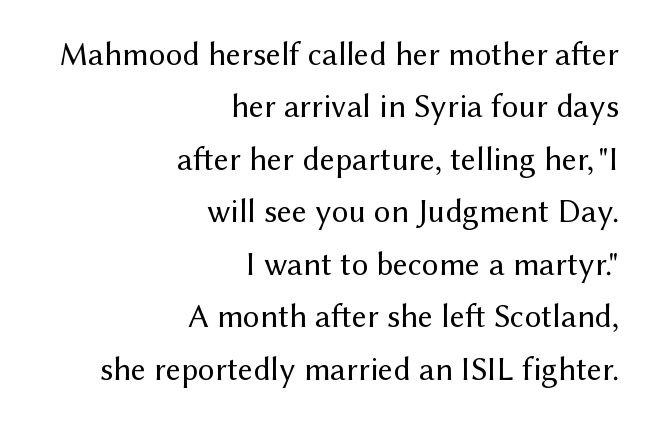
Unbolded letterforms with no extra heft. This is the regular roman posture of the typeface. One glance says typical: line gaps are just what's usual. Horizontal alignment here is rightward, an uncommon choice for prose.
